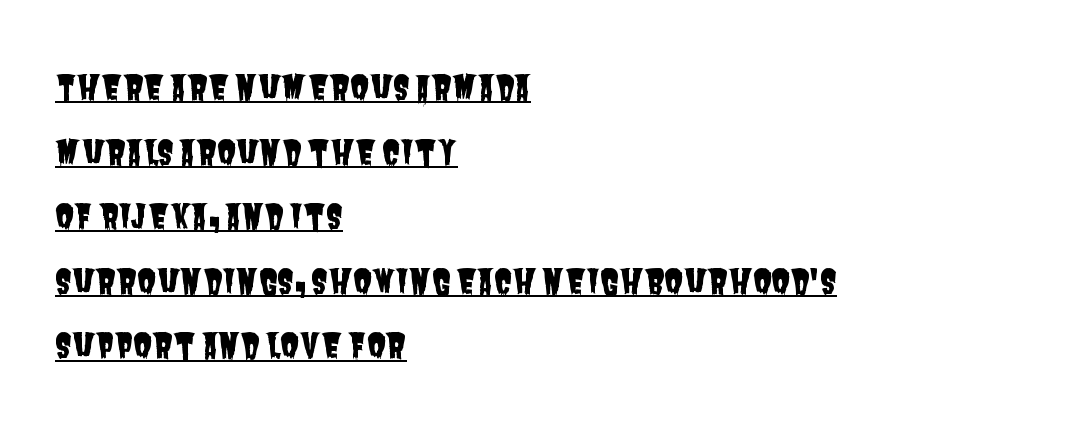
You could not count columns in this text — the font is proportionally spaced. Which margin do the lines hug? The left one — the right edge is uneven. These lines keep a tight, regular rhythm from letter to letter. These lines are composed in type without serifs.
